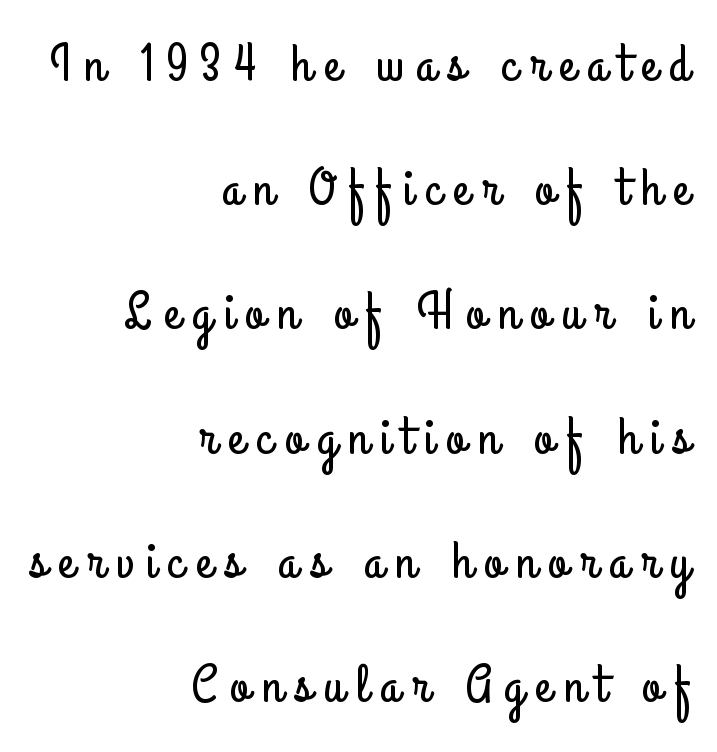
The image shows 54 px condensed sans-serif type; set right-aligned, loose line spacing (2.3x), unusually wide letter spacing (+0.23 em), not underlined; low stroke contrast and a small x-height.
